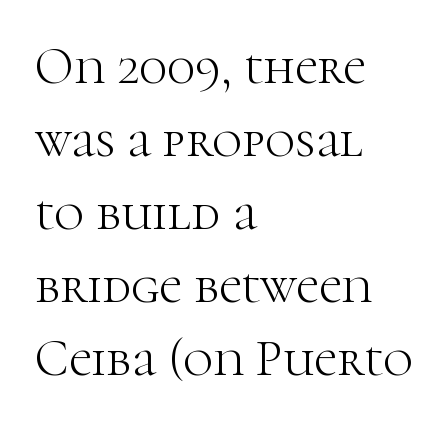
Q: Is the text bold? A: No.
Q: Is the text italic (slanted)? A: No, it is upright.
Q: Is the typeface a serif or a sans-serif typeface? A: Serif.
Q: Is the text underlined? A: No.
Q: How is the paragraph aligned? A: Left-aligned.
Q: Is the spacing between letters normal or unusually wide? A: Normal.
Q: Is the spacing between lines tight, normal or loose? A: Normal.
Q: Width (condensed, normal, or wide)? A: Normal.
Q: Stroke contrast? A: High.
Q: x-height? A: Medium.
Q: Monospaced? A: No.
